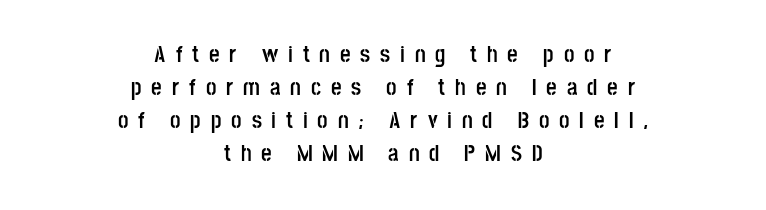
Q: Is the text bold? A: Yes.
Q: Is the text italic (slanted)? A: No, it is upright.
Q: Is the text underlined? A: No.
Q: How is the paragraph aligned? A: Centered.
Q: Is the spacing between letters normal or unusually wide? A: Unusually wide.
Q: Is the spacing between lines tight, normal or loose? A: Normal.
